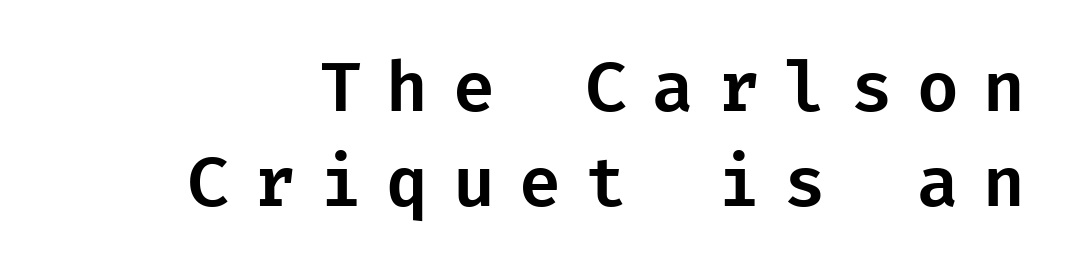
This is the regular roman posture of the typeface. These lines have a slow, spaced-out rhythm from letter to letter. Type style note: lacks serifs. Summary of vertical rhythm: regular, with standard interline spacing.
